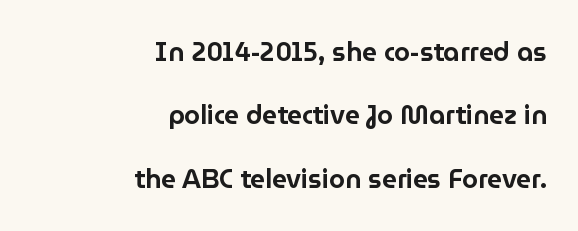
Q: Is the text italic (slanted)? A: No, it is upright.
Q: Is the text underlined? A: No.
Q: How is the paragraph aligned? A: Right-aligned.
Q: Is the spacing between letters normal or unusually wide? A: Normal.
Q: Is the spacing between lines tight, normal or loose? A: Loose.
